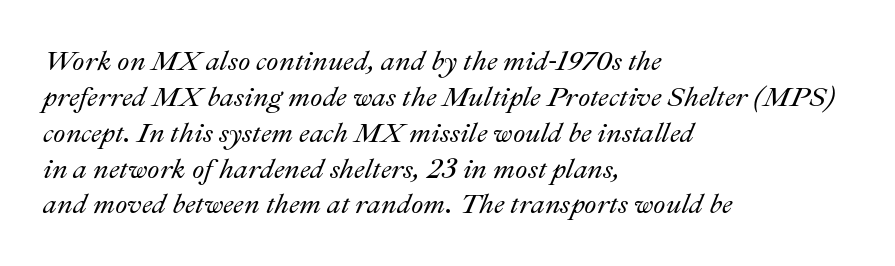
The image shows 28 px text type, italic (leaning right); set left-aligned, normal line spacing (1.28x), normal letter spacing, not underlined; medium stroke contrast and a small x-height.
